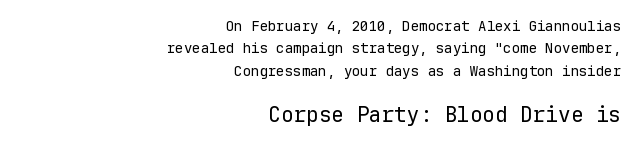
Q: Is the text bold? A: No.
Q: Is the text italic (slanted)? A: No, it is upright.
Q: Is the text underlined? A: No.
Q: How is the paragraph aligned? A: Right-aligned.
Q: Is the spacing between letters normal or unusually wide? A: Normal.
Q: Is the spacing between lines tight, normal or loose? A: Normal.
Q: Which block of text is set in a larger size, the first (top) or the second (bottom)? A: The second (bottom) one.
